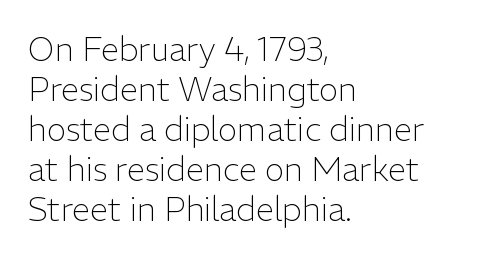
The image shows 33 px light sans-serif type, upright; set left-aligned, line spacing 1.21x, normal letter spacing, not underlined; low stroke contrast and a medium x-height.
